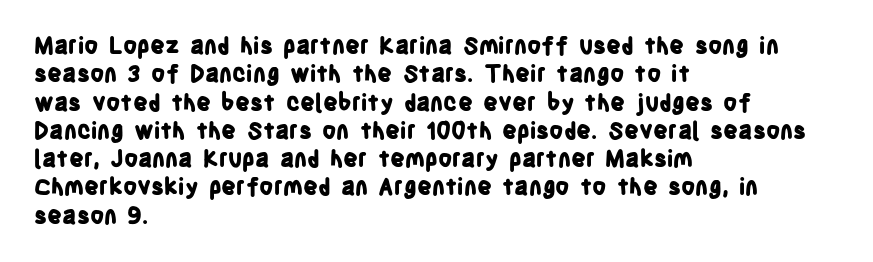
Plain, unruled lines of type. Heft: maximum for text — a bold. The tracking reads as untouched default to a designer's eye. Nope, not italic — everything's standing straight.
